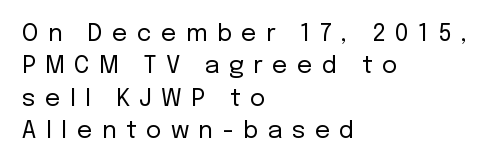
Q: Is the text bold? A: No.
Q: Is the text italic (slanted)? A: No, it is upright.
Q: Is the text underlined? A: No.
Q: How is the paragraph aligned? A: Left-aligned.
Q: Is the spacing between letters normal or unusually wide? A: Unusually wide.
Q: Is the spacing between lines tight, normal or loose? A: Normal.
